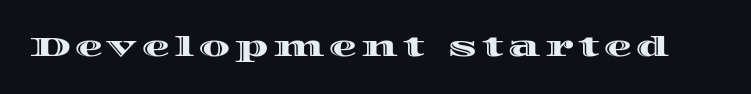
These lines were composed using upright roman letters. The letters advance in unequal steps, a hallmark of proportional type. Just letters on the line, the space beneath them empty.
